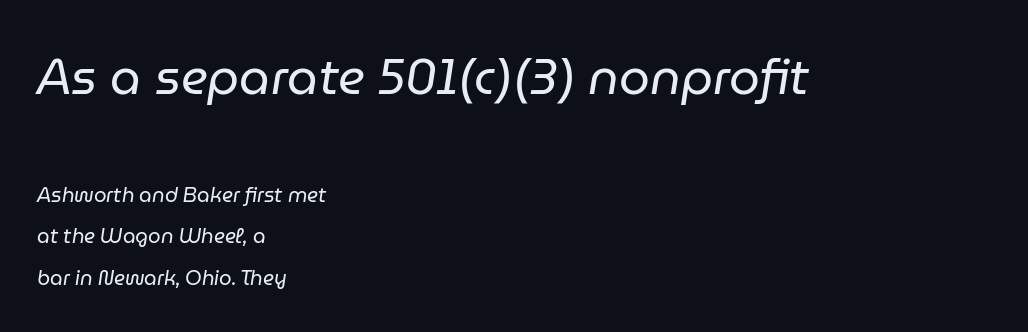
{"italic": "yes", "lean": "right", "slant_degrees": 9, "bold": "no", "weight": "regular", "width": "normal", "stroke_contrast": "low", "x_height": "medium", "monospaced": "no", "underline": "no", "align": "left", "line_spacing": "loose", "line_spacing_ratio": 2.09, "letter_spacing": "normal", "letter_spacing_em": 0.0, "larger_block": "first", "size_ratio": 2.45, "glyph_px": 49}
